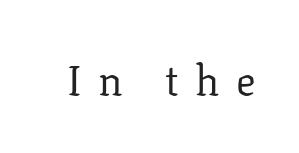
Q: Is the text bold? A: No.
Q: Is the text italic (slanted)? A: No, it is upright.
Q: Is the typeface a serif or a sans-serif typeface? A: Serif.
Q: Is the text underlined? A: No.
Q: Is the spacing between letters normal or unusually wide? A: Unusually wide.
Q: Width (condensed, normal, or wide)? A: Normal.
Q: Stroke contrast? A: Low.
Q: x-height? A: Medium.
Q: Monospaced? A: No.
